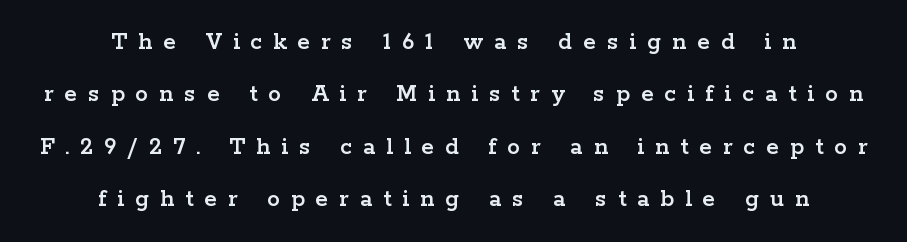
Q: Is the text italic (slanted)? A: No, it is upright.
Q: Is the text underlined? A: No.
Q: How is the paragraph aligned? A: Centered.
Q: Is the spacing between letters normal or unusually wide? A: Unusually wide.
Q: Is the spacing between lines tight, normal or loose? A: Loose.
